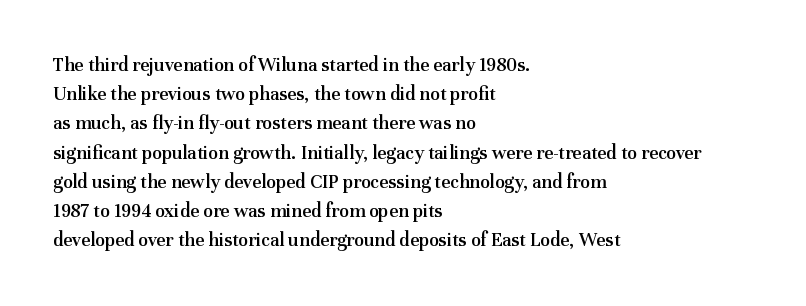
{"italic": "no", "bold": "semi", "underline": "no", "align": "left", "line_spacing": "normal", "line_spacing_ratio": 1.46, "letter_spacing": "normal", "letter_spacing_em": 0.0, "glyph_px": 20}
